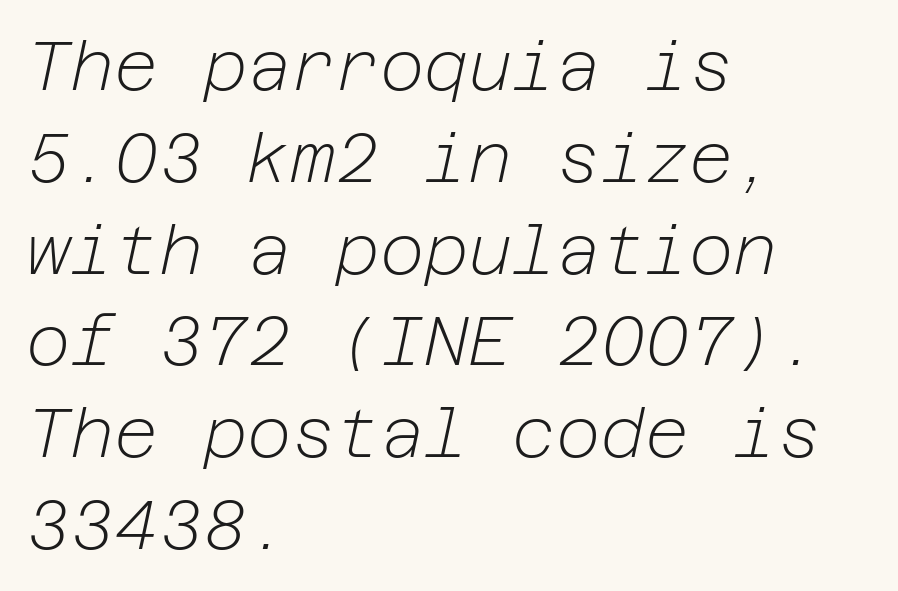
{"italic": "yes", "lean": "right", "slant_degrees": 12, "bold": "no", "weight": "light", "width": "normal", "stroke_contrast": "low", "x_height": "medium", "underline": "no", "align": "left", "line_spacing": "normal", "line_spacing_ratio": 1.35, "letter_spacing": "normal", "letter_spacing_em": 0.0, "glyph_px": 68}
